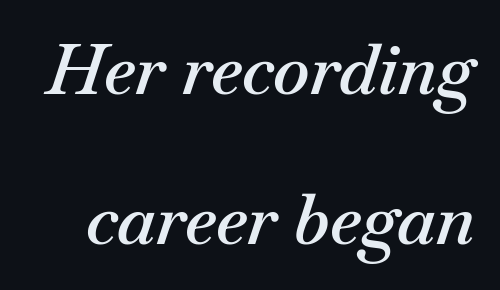
Looks like regular typesetting: each glyph gets only the width it needs. Emphasis by weight is partial: semibold. Successive baselines arrive slowly, with a big drop between each. If you drew a line through each stem, it would be angled.
